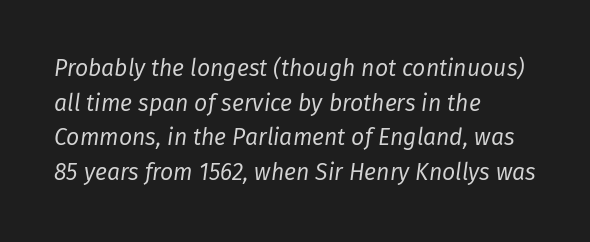
The leading is moderate, giving the passage an even texture. The passage shown leans; its letterforms are oblique. These lines stack with their left ends in a neat column. A bare baseline throughout the passage. The typeface has the unassuming heft of standard copy or less.
